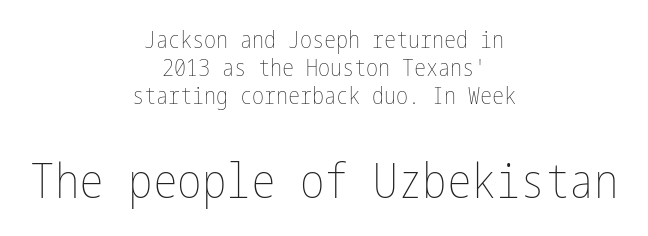
The image shows 49 px thin, condensed type, upright; set centered, line spacing 1.17x, normal letter spacing, not underlined; the second (bottom) block is 2.04x larger; low stroke contrast and a medium x-height.
